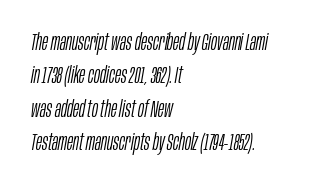
{"italic": "yes", "lean": "right", "slant_degrees": 10, "bold": "no", "underline": "no", "align": "left", "line_spacing": "normal", "line_spacing_ratio": 1.45, "letter_spacing": "normal", "letter_spacing_em": 0.0, "glyph_px": 23}
